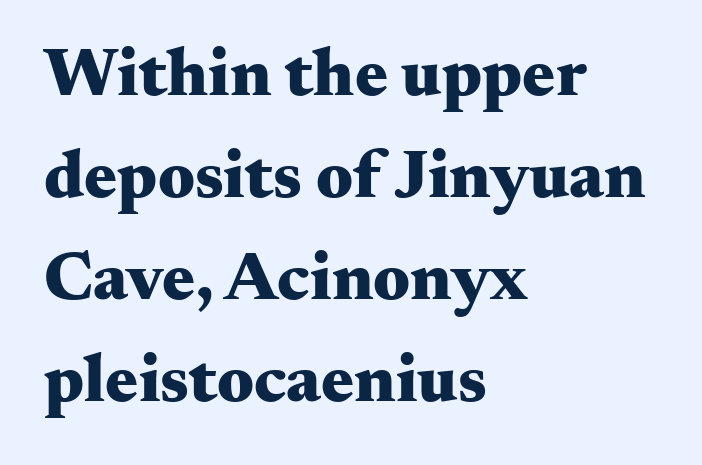
The image shows 69 px heavy, wide serif type, upright; set left-aligned, normal line spacing (1.48x), normal letter spacing, not underlined; medium stroke contrast and a small x-height.
